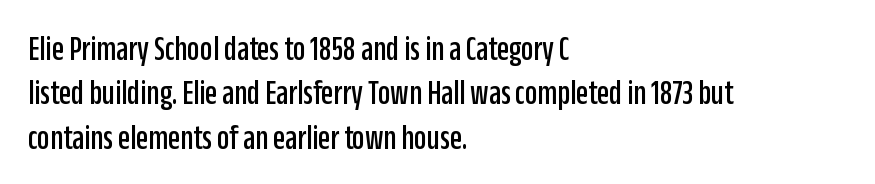
{"serif": "no", "italic": "no", "width": "condensed", "stroke_contrast": "low", "x_height": "large", "monospaced": "no", "underline": "no", "align": "left", "line_spacing": "normal", "line_spacing_ratio": 1.27, "letter_spacing": "normal", "letter_spacing_em": 0.0, "glyph_px": 35}
